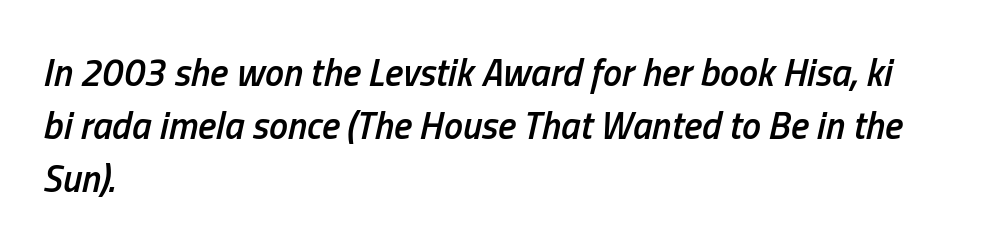
Character widths vary here, with narrow letters taking less room than wide ones. Caption: multi-line text, flush left, ragged right. Inter-character spacing is left at the font's built-in metrics. Underline: absent.
